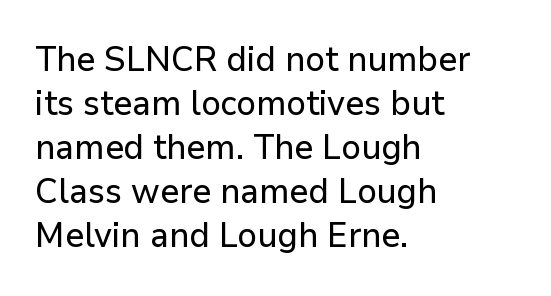
A sans-serif font was chosen for this passage. Unlike italic type, these characters show no tilt at all. Glance below the letters and you will spot only blank space. Compared with typical body copy, the letter spacing here is the same. The lines sit at an ordinary, default distance from one another. Do the characters align in a grid? No, the font is proportional.
